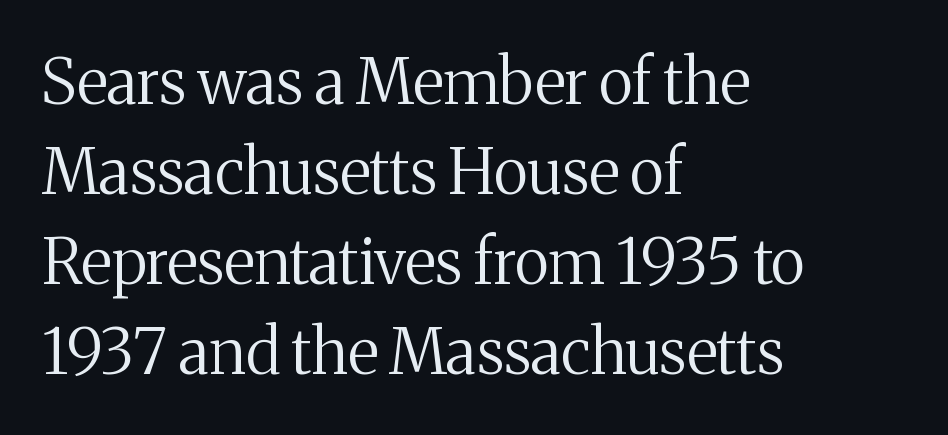
The image shows 63 px regular-weight serif type, upright; set left-aligned, normal line spacing (1.43x), normal letter spacing, not underlined; medium stroke contrast and a medium x-height.
